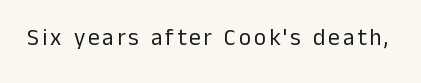
Honestly, there is no underline to notice here at all. This is roman type, the default non-slanted kind. Weight: not bold — regular or lighter.
